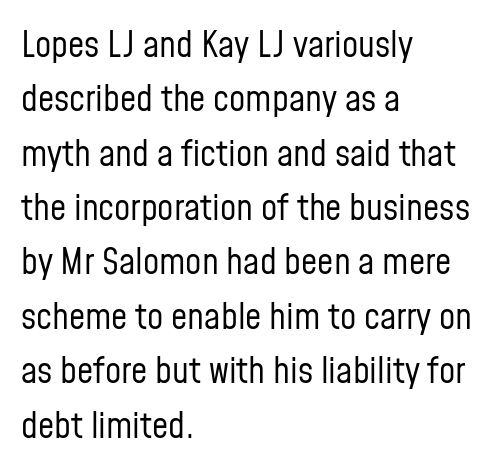
{"serif": "no", "italic": "no", "bold": "no", "weight": "regular", "width": "condensed", "stroke_contrast": "low", "x_height": "medium", "monospaced": "no", "underline": "no", "align": "left", "line_spacing": "normal", "line_spacing_ratio": 1.51, "letter_spacing": "normal", "letter_spacing_em": 0.0, "glyph_px": 36}
